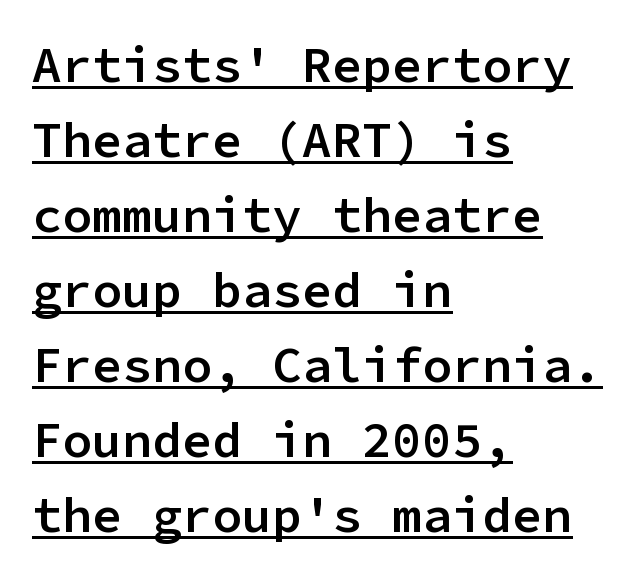
The rendering uses a semibold face; strokes are thickened but not to full bold. What decoration does the sample have? An underline. This sample uses plain, unmodified letter spacing. Rows of type keep a routine distance in the vertical direction.
